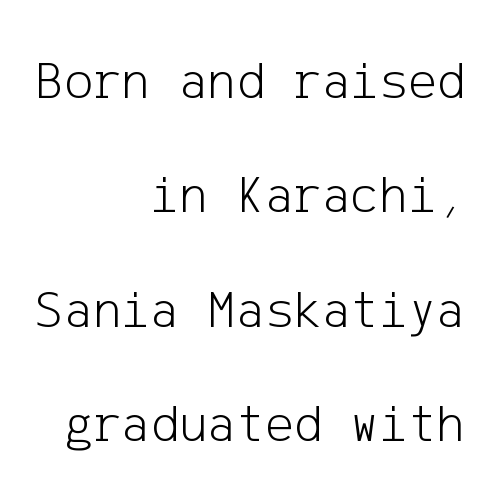
{"serif": "no", "italic": "no", "bold": "no", "weight": "light", "width": "normal", "stroke_contrast": "low", "x_height": "medium", "underline": "no", "align": "right", "line_spacing": "loose", "line_spacing_ratio": 2.12, "letter_spacing": "normal", "letter_spacing_em": 0.0, "glyph_px": 54}
